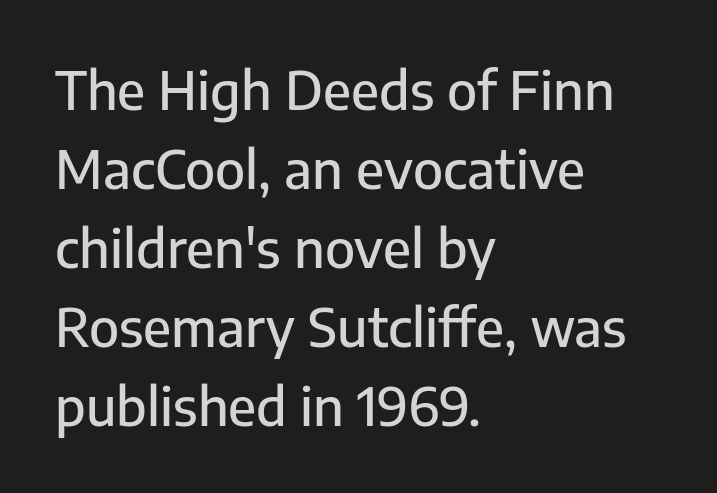
Type style note: lacks serifs. No extra tracking has been applied to these lines. Spacing verdict: proportional, widths tailored to each character. This sample keeps an unexceptional amount of space between lines. Just letters on the line, the space beneath them empty. A student would call this left alignment; a typographer would say flush left, rag right.
